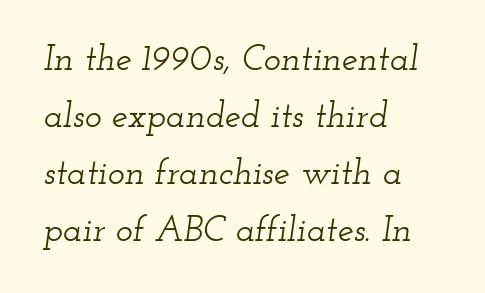
The baseline area is clear. The designer left line spacing at the default. Nobody touched the tracking dial on this one. A serif font was chosen for this passage. The letters advance in unequal steps, a hallmark of proportional type.
